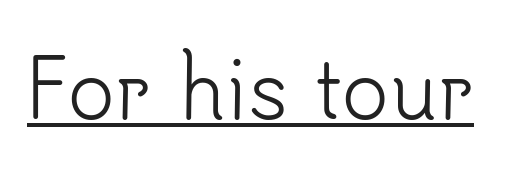
Caption: lettering with a line underneath. Ordinary non-slanted type is in use. In terms of letterform style, serifs are entirely absent. The line texture is even and compact thanks to regular tracking.
